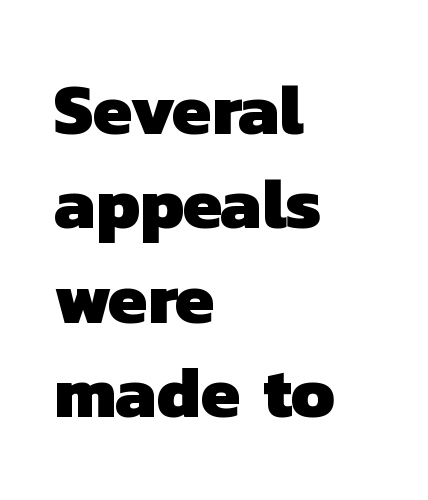
Q: Is the text bold? A: Yes.
Q: Is the typeface a serif or a sans-serif typeface? A: Sans-serif.
Q: Is the text underlined? A: No.
Q: How is the paragraph aligned? A: Left-aligned.
Q: Is the spacing between letters normal or unusually wide? A: Normal.
Q: Is the spacing between lines tight, normal or loose? A: Normal.
Q: Width (condensed, normal, or wide)? A: Normal.
Q: Stroke contrast? A: Low.
Q: x-height? A: Medium.
Q: Monospaced? A: No.
